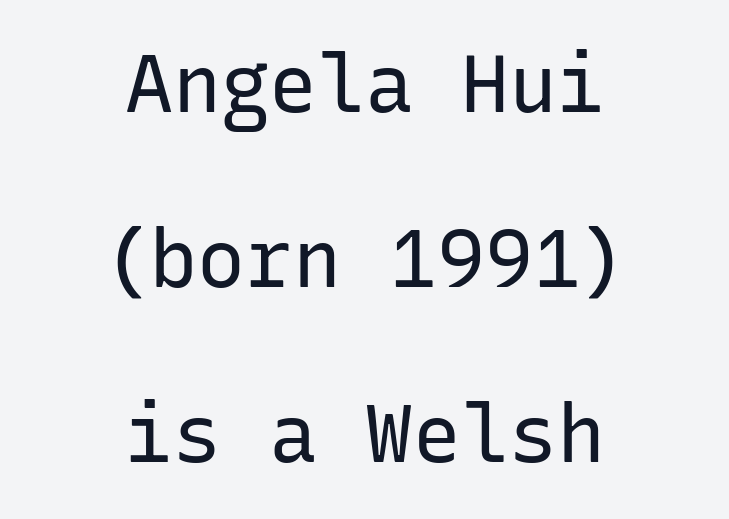
Q: Is the text bold? A: No.
Q: Is the text italic (slanted)? A: No, it is upright.
Q: Is the typeface a serif or a sans-serif typeface? A: Sans-serif.
Q: Is the text underlined? A: No.
Q: How is the paragraph aligned? A: Centered.
Q: Is the spacing between letters normal or unusually wide? A: Normal.
Q: Is the spacing between lines tight, normal or loose? A: Loose.
Q: Width (condensed, normal, or wide)? A: Normal.
Q: Stroke contrast? A: Low.
Q: x-height? A: Medium.
Q: Monospaced? A: Yes.
